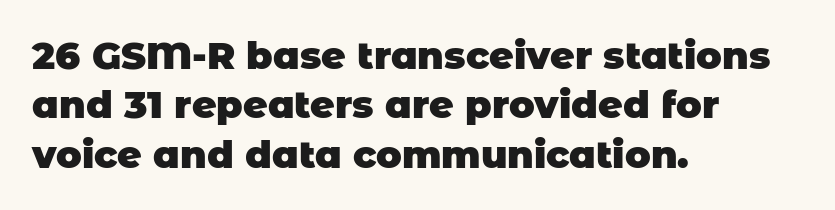
The image shows 38 px heavy sans-serif type; set left-aligned, normal line spacing (1.3x), normal letter spacing, not underlined; low stroke contrast and a large x-height.
